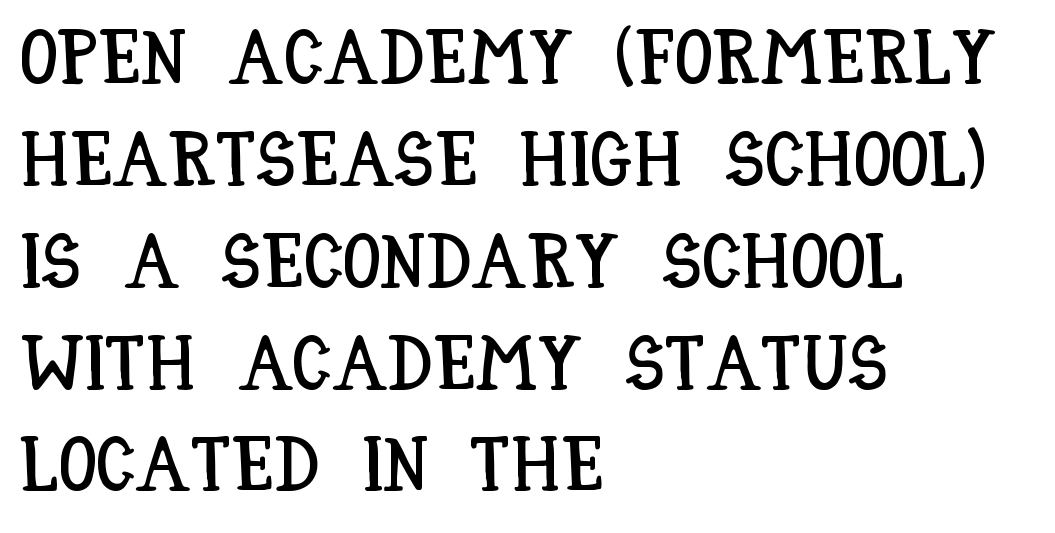
The rag falls on the right side of this text block. Spacing verdict: proportional, widths tailored to each character. Short note: letters normally spaced. Regarding leading, the lines here are spaced in the standard way. Beneath every word, the page is bare.
